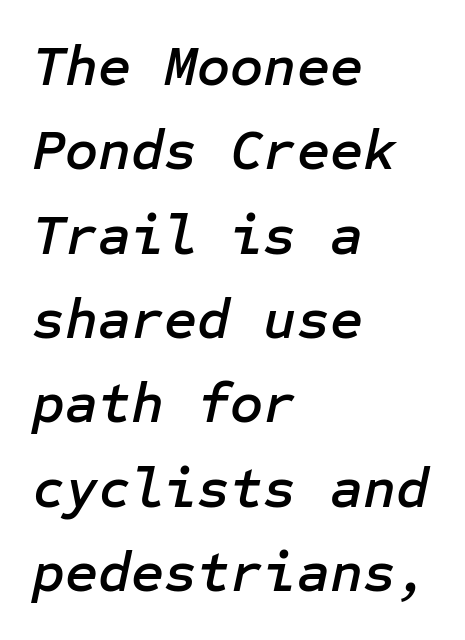
Q: Is the text italic (slanted)? A: Yes, it leans right by about 12 degrees.
Q: Is the text underlined? A: No.
Q: How is the paragraph aligned? A: Left-aligned.
Q: Is the spacing between letters normal or unusually wide? A: Normal.
Q: Is the spacing between lines tight, normal or loose? A: Normal.
Q: Width (condensed, normal, or wide)? A: Normal.
Q: Stroke contrast? A: Low.
Q: x-height? A: Medium.
